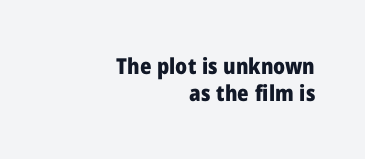
Q: Is the text bold? A: Yes.
Q: Is the text italic (slanted)? A: No, it is upright.
Q: Is the text underlined? A: No.
Q: How is the paragraph aligned? A: Right-aligned.
Q: Is the spacing between letters normal or unusually wide? A: Normal.
Q: Is the spacing between lines tight, normal or loose? A: Normal.
